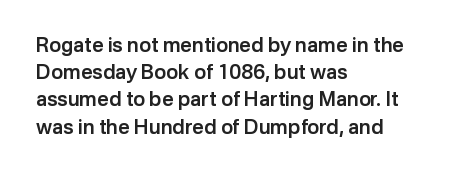
Normally led — the rows are evenly, conventionally spaced. The baseline area is clear. The passage shown is semibold, sitting just below true bold. Style check: upright.
